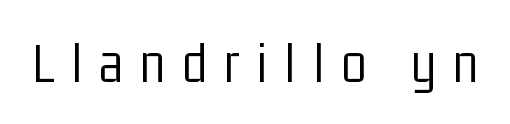
Q: Is the text bold? A: No.
Q: Is the text italic (slanted)? A: No, it is upright.
Q: Is the typeface a serif or a sans-serif typeface? A: Sans-serif.
Q: Is the text underlined? A: No.
Q: Is the spacing between letters normal or unusually wide? A: Unusually wide.
Q: Width (condensed, normal, or wide)? A: Condensed.
Q: Stroke contrast? A: Low.
Q: x-height? A: Medium.
Q: Monospaced? A: No.
